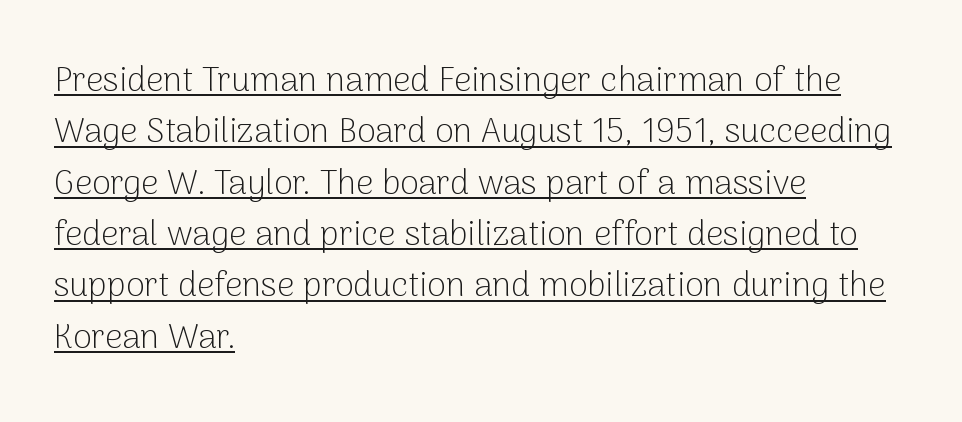
Observe the absence of serifs on each vertical stroke in this sample. This block has exactly the height ordinary leading produces. The face looks like a standard text weight, possibly lighter. Standard letterfit; no display-style spreading of the glyphs. This sample is left-justified, so line endings fall wherever the words run out. The rendering uses natural spacing where letterforms have individual widths.
